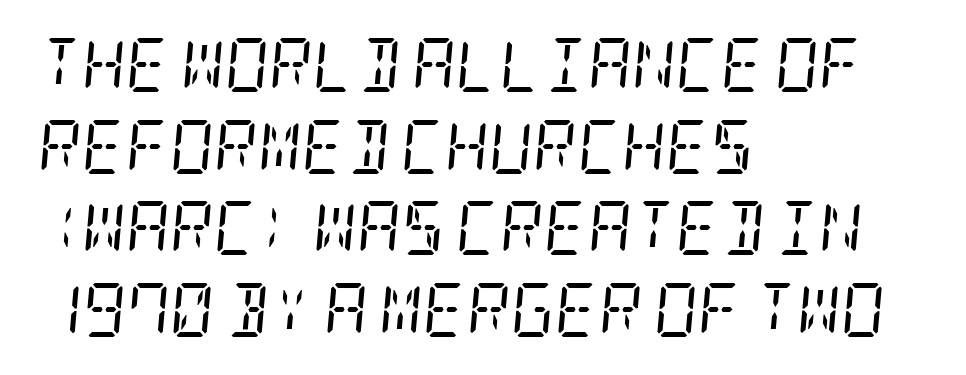
The image shows 54 px regular-weight, condensed serif type, italic (leaning right); set left-aligned, normal line spacing (1.51x), normal letter spacing, not underlined; low stroke contrast and a large x-height.
